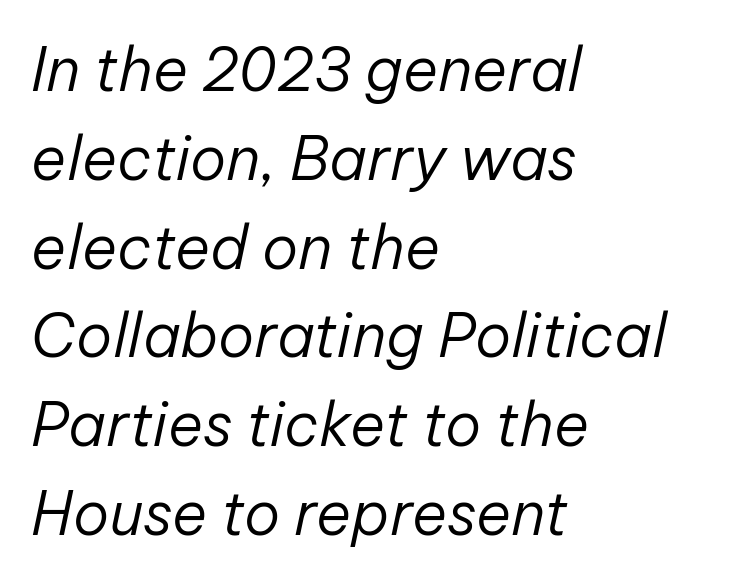
The image shows 60 px regular-weight type, italic (leaning right); set left-aligned, normal line spacing (1.48x), normal letter spacing, not underlined; low stroke contrast and a medium x-height.
